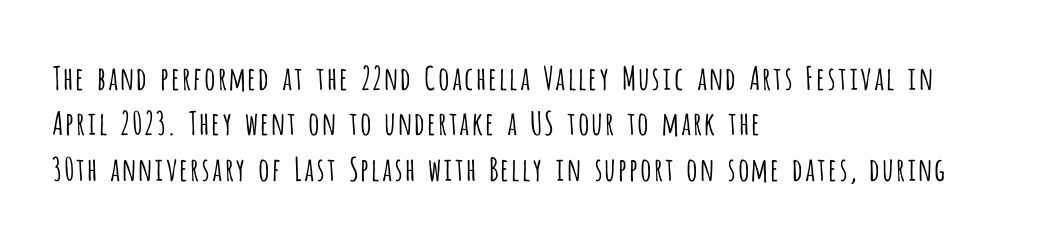
Is this a heavy cut? Hardly; it is regular or lighter. This rendering features lettering with no underline. Italic? Not at all — the glyphs are vertical. Horizontal alignment here is leftward, the default for most running prose.
